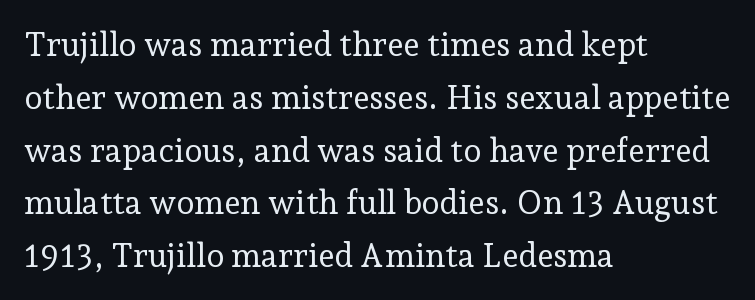
Q: Is the text bold? A: No.
Q: Is the text italic (slanted)? A: No, it is upright.
Q: Is the typeface a serif or a sans-serif typeface? A: Serif.
Q: Is the text underlined? A: No.
Q: How is the paragraph aligned? A: Left-aligned.
Q: Is the spacing between letters normal or unusually wide? A: Normal.
Q: Is the spacing between lines tight, normal or loose? A: Normal.
Q: Width (condensed, normal, or wide)? A: Normal.
Q: Stroke contrast? A: Low.
Q: x-height? A: Medium.
Q: Monospaced? A: No.
